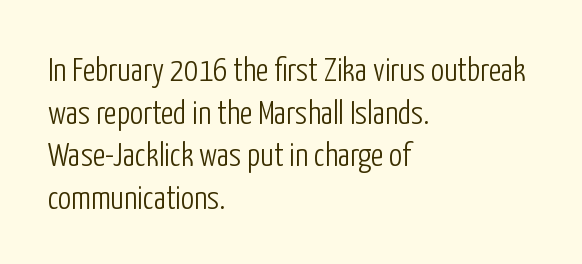
Spacing between characters is what you'd get straight out of the box. Serif or sans? Sans — the stroke terminals are bare. Is there any slant? The stems are plumb. Horizontally, the lines are justified to the leading edge only.
